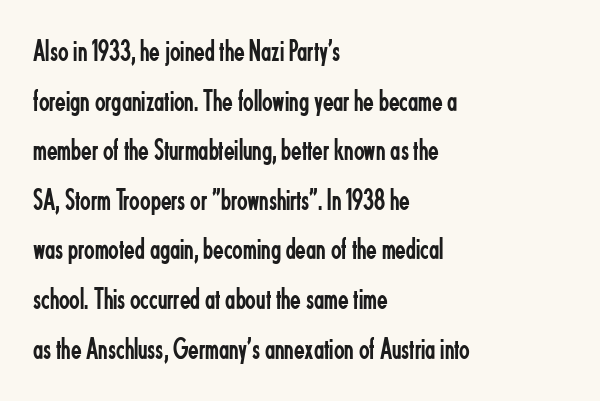
The image shows 31 px regular-weight, condensed sans-serif type, upright; set left-aligned, normal line spacing (1.6x), normal letter spacing, not underlined; low stroke contrast and a small x-height.
